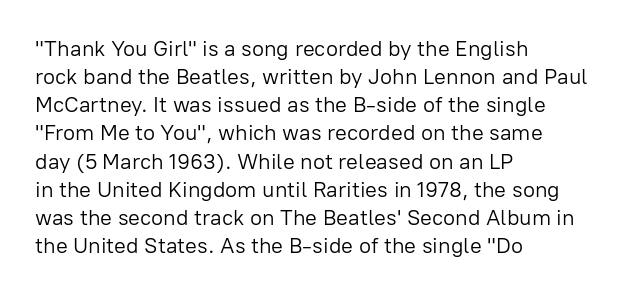
{"italic": "no", "bold": "no", "underline": "no", "align": "left", "line_spacing": "normal", "line_spacing_ratio": 1.28, "letter_spacing": "normal", "letter_spacing_em": 0.0, "glyph_px": 22}
